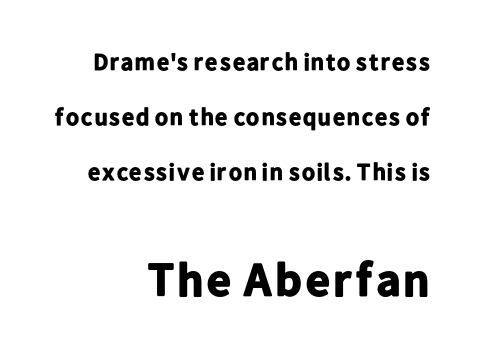
Q: Is the text bold? A: Yes.
Q: Is the text italic (slanted)? A: No, it is upright.
Q: Is the typeface a serif or a sans-serif typeface? A: Sans-serif.
Q: Is the text underlined? A: No.
Q: How is the paragraph aligned? A: Right-aligned.
Q: Is the spacing between letters normal or unusually wide? A: Normal.
Q: Is the spacing between lines tight, normal or loose? A: Loose.
Q: Which block of text is set in a larger size, the first (top) or the second (bottom)? A: The second (bottom) one.
Q: Width (condensed, normal, or wide)? A: Normal.
Q: Stroke contrast? A: Low.
Q: x-height? A: Medium.
Q: Monospaced? A: No.
